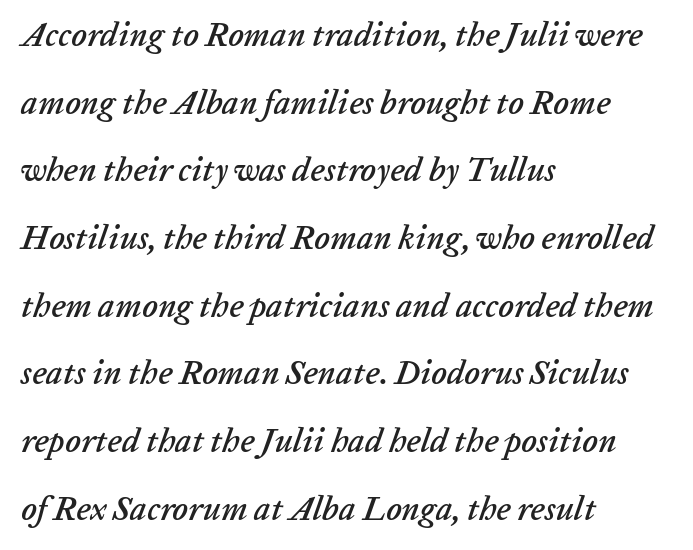
Q: Is the text italic (slanted)? A: Yes, it leans right by about 20 degrees.
Q: Is the text underlined? A: No.
Q: How is the paragraph aligned? A: Left-aligned.
Q: Is the spacing between letters normal or unusually wide? A: Normal.
Q: Is the spacing between lines tight, normal or loose? A: Loose.
Q: Width (condensed, normal, or wide)? A: Normal.
Q: Stroke contrast? A: Low.
Q: x-height? A: Medium.
Q: Monospaced? A: No.
